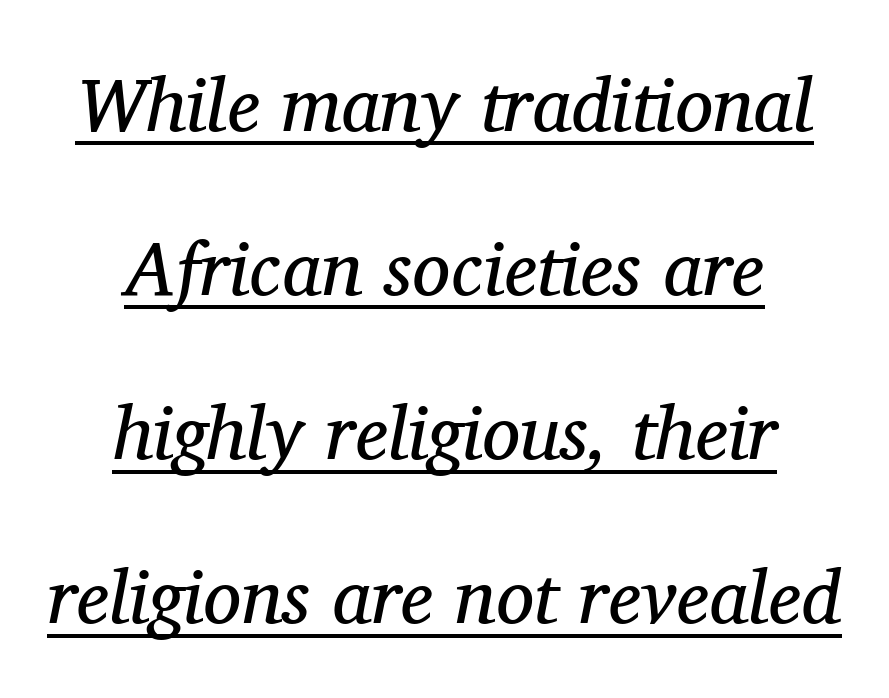
Q: Is the text bold? A: No.
Q: Is the text italic (slanted)? A: Yes, it leans right by about 11 degrees.
Q: Is the typeface a serif or a sans-serif typeface? A: Serif.
Q: Is the text underlined? A: Yes.
Q: How is the paragraph aligned? A: Centered.
Q: Is the spacing between letters normal or unusually wide? A: Normal.
Q: Is the spacing between lines tight, normal or loose? A: Loose.
Q: Width (condensed, normal, or wide)? A: Normal.
Q: Stroke contrast? A: Medium.
Q: x-height? A: Medium.
Q: Monospaced? A: No.
